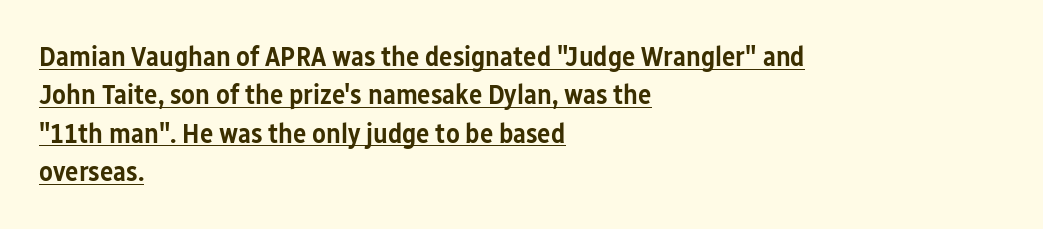
Q: Is the text bold? A: Semi-bold.
Q: Is the text italic (slanted)? A: No, it is upright.
Q: Is the typeface a serif or a sans-serif typeface? A: Sans-serif.
Q: Is the text underlined? A: Yes.
Q: How is the paragraph aligned? A: Left-aligned.
Q: Is the spacing between letters normal or unusually wide? A: Normal.
Q: Is the spacing between lines tight, normal or loose? A: Normal.
Q: Width (condensed, normal, or wide)? A: Condensed.
Q: Stroke contrast? A: Low.
Q: x-height? A: Medium.
Q: Monospaced? A: No.
